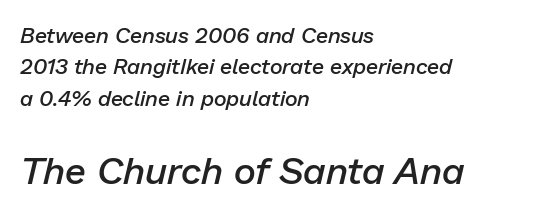
The typesetter chose a ragged-right arrangement here. You get the small type first, then a jump to larger type. If you drew a line through each stem, it would be angled. This sample has the flowing, uneven cadence of proportional lettering.
